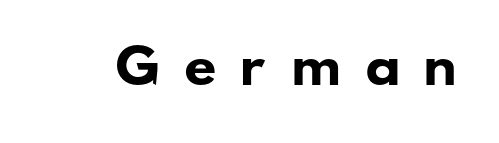
The face used here is proportionally spaced, like ordinary book or web type. Students, this is bold: see how much ink each stroke carries. Someone cranked the tracking dial way up on this one. This is sans-serif lettering, the kind often seen on screens and signage. A bare baseline throughout the passage.
